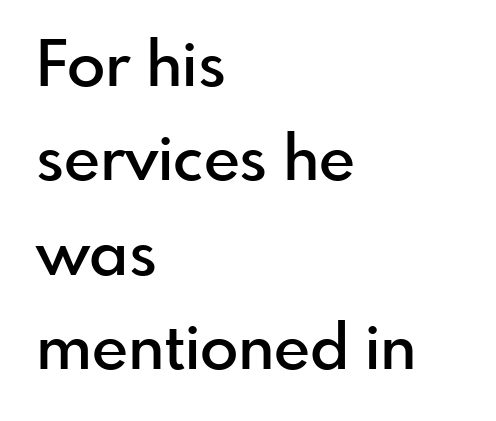
{"serif": "no", "italic": "no", "bold": "semi", "weight": "semibold", "width": "normal", "stroke_contrast": "low", "x_height": "small", "monospaced": "no", "underline": "no", "align": "left", "line_spacing": "normal", "line_spacing_ratio": 1.5, "letter_spacing": "normal", "letter_spacing_em": 0.0, "glyph_px": 63}
